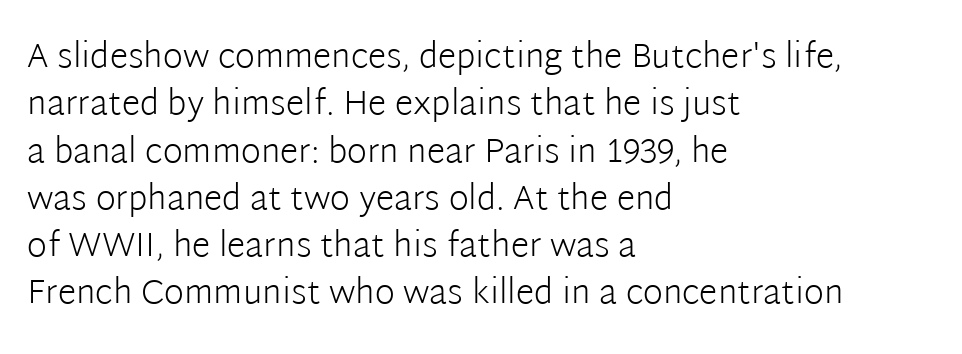
The image shows 34 px light sans-serif type, upright; set left-aligned, normal line spacing (1.39x), normal letter spacing, not underlined; low stroke contrast and a medium x-height.
